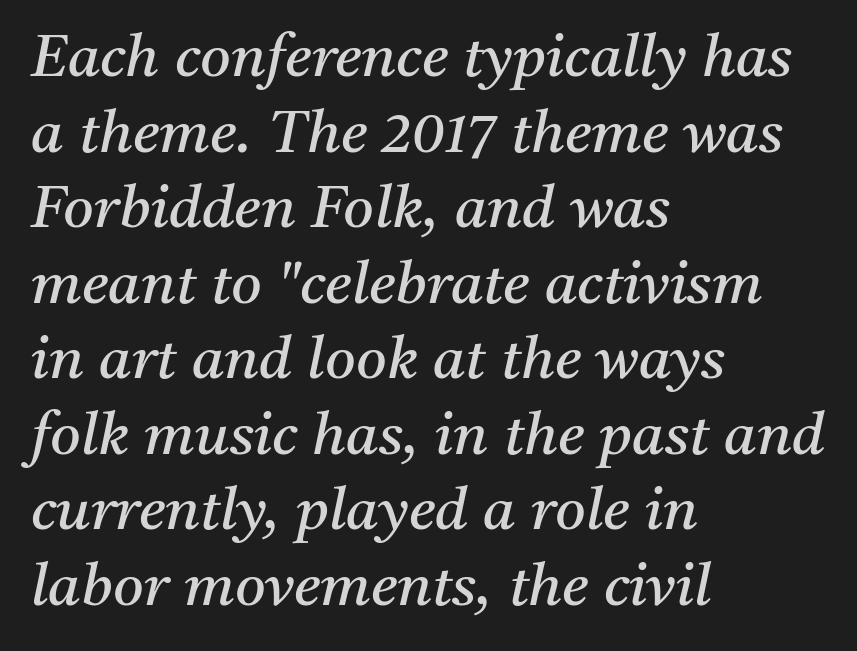
The image shows 59 px regular-weight serif type, italic (leaning right); set left-aligned, normal line spacing (1.28x), normal letter spacing, not underlined; medium stroke contrast and a medium x-height.
